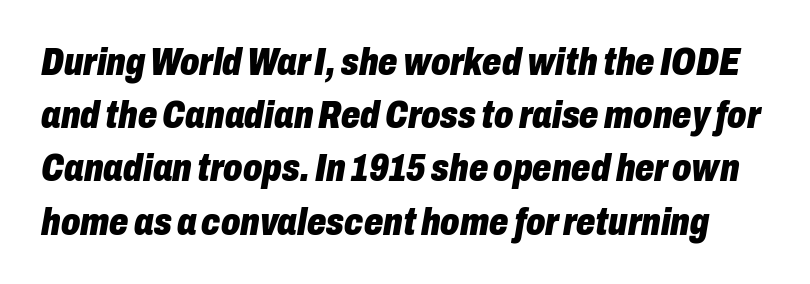
{"italic": "yes", "lean": "right", "slant_degrees": 10, "bold": "yes", "weight": "heavy", "width": "condensed", "stroke_contrast": "low", "x_height": "medium", "monospaced": "no", "underline": "no", "line_spacing": "normal", "line_spacing_ratio": 1.4, "letter_spacing": "normal", "letter_spacing_em": 0.0, "glyph_px": 38}
